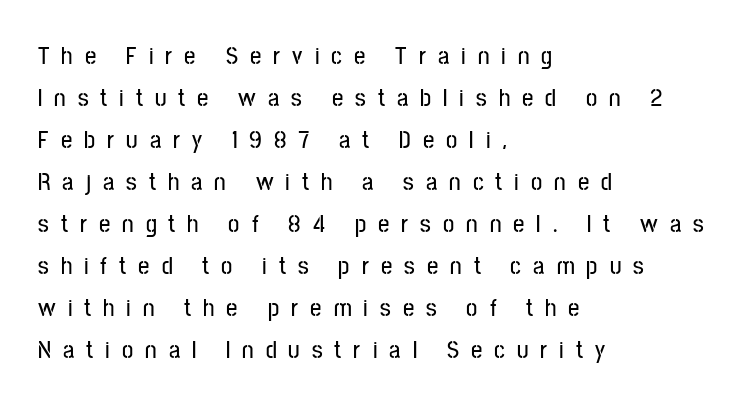
No word sits above an underline. One-word summary of the alignment: left. The type sits square on the baseline with zero lean. Between one letter and the next there's a generous, obvious gap.
